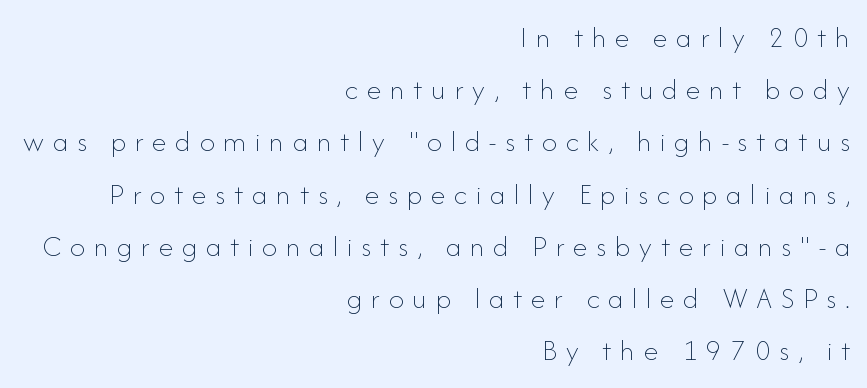
{"italic": "no", "bold": "no", "weight": "thin", "width": "normal", "stroke_contrast": "low", "x_height": "small", "monospaced": "no", "underline": "no", "align": "right", "line_spacing_ratio": 1.74, "letter_spacing": "wide", "letter_spacing_em": 0.29, "glyph_px": 30}
